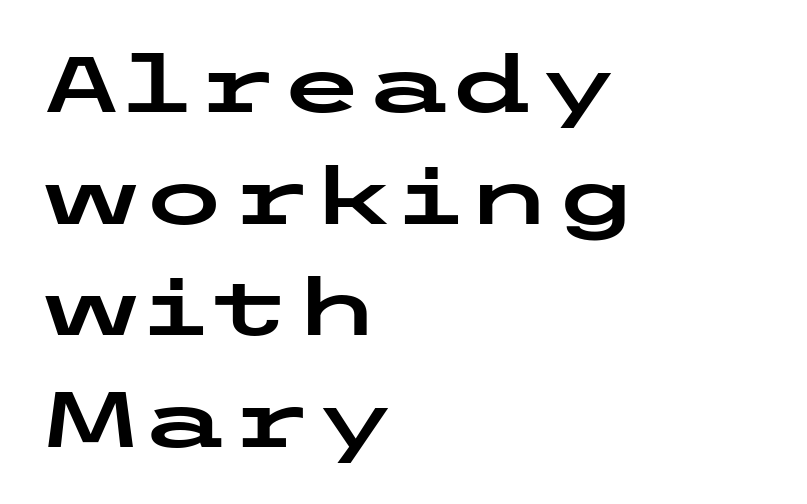
A classic flush-left, rag-right setting is used for this passage. These lines are composed in type without serifs. Is there any slant? The stems are plumb. Leading matches the norm, producing a regular column. Plain, unruled lines of type.
